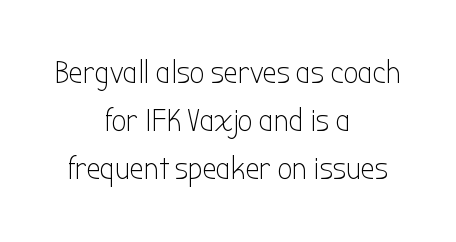
The image shows 32 px light, condensed sans-serif type, upright; set centered, normal line spacing (1.5x), normal letter spacing, not underlined; low stroke contrast and a medium x-height.
